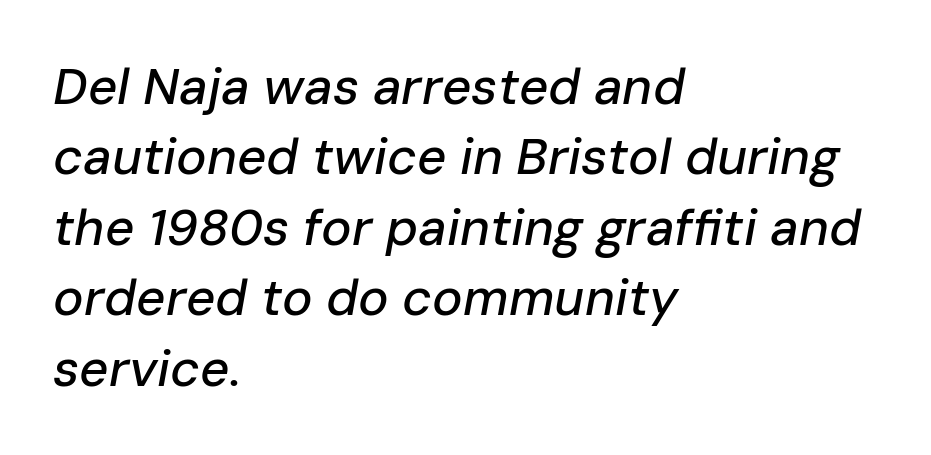
Rows of type keep a routine distance in the vertical direction. The axis of the letterforms is tilted away from vertical. Here the designer chose a conventional face with non-uniform glyph widths. One-word summary of the alignment: left.
